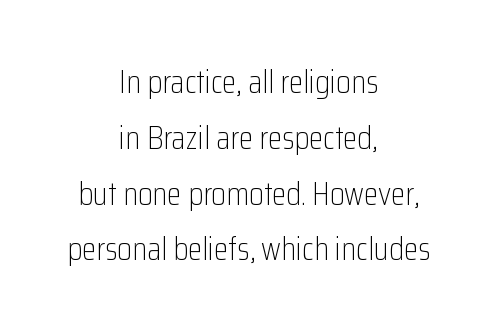
Q: Is the text bold? A: No.
Q: Is the text italic (slanted)? A: No, it is upright.
Q: Is the typeface a serif or a sans-serif typeface? A: Sans-serif.
Q: Is the text underlined? A: No.
Q: How is the paragraph aligned? A: Centered.
Q: Is the spacing between letters normal or unusually wide? A: Normal.
Q: Is the spacing between lines tight, normal or loose? A: Normal.
Q: Width (condensed, normal, or wide)? A: Condensed.
Q: Stroke contrast? A: Low.
Q: x-height? A: Medium.
Q: Monospaced? A: No.
